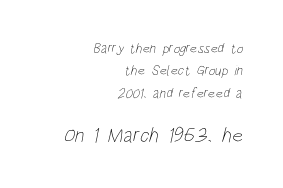
{"bold": "no", "underline": "no", "align": "right", "line_spacing": "normal", "line_spacing_ratio": 1.59, "letter_spacing": "normal", "letter_spacing_em": 0.0, "larger_block": "second", "size_ratio": 1.5, "glyph_px": 21}
